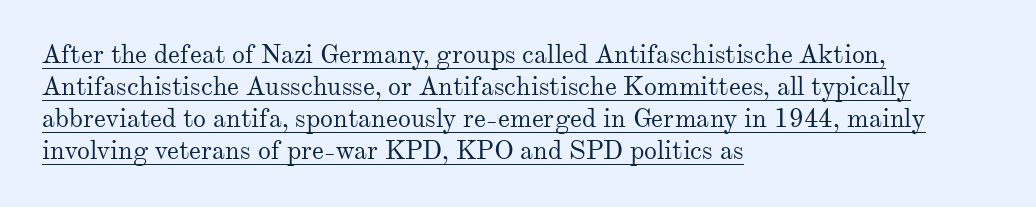
The specimen includes a rule beneath the text block's lines. Horizontally, the lines are justified to the leading edge only. How are the letters spaced? Ordinarily, with no added tracking. Letters have the restrained weight of plain body copy at most.
